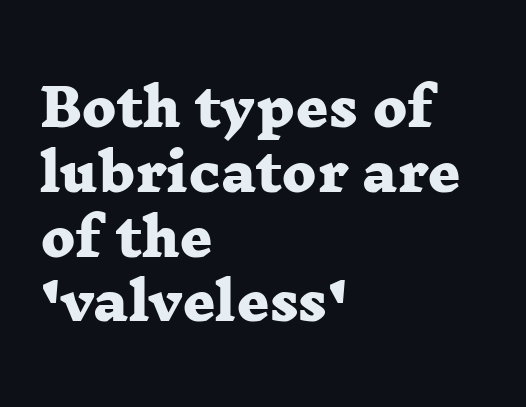
The image shows 51 px heavy, wide serif type; set left-aligned, normal line spacing (1.27x), normal letter spacing, not underlined; low stroke contrast and a medium x-height.
